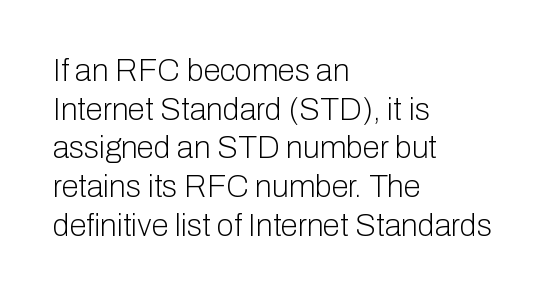
{"serif": "no", "italic": "no", "bold": "no", "weight": "light", "width": "normal", "stroke_contrast": "low", "x_height": "medium", "monospaced": "no", "underline": "no", "align": "left", "line_spacing": "normal", "line_spacing_ratio": 1.25, "letter_spacing": "normal", "letter_spacing_em": 0.0, "glyph_px": 31}
